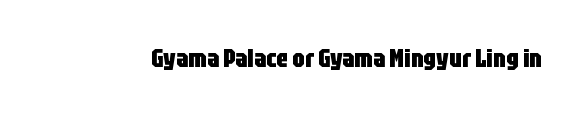
Underlining? Definitely not there. Strong, thick strokes mark this as bold type. This sample uses an upright cut, with every glyph sitting square on the baseline. A typesetter would call this zero additional tracking.
